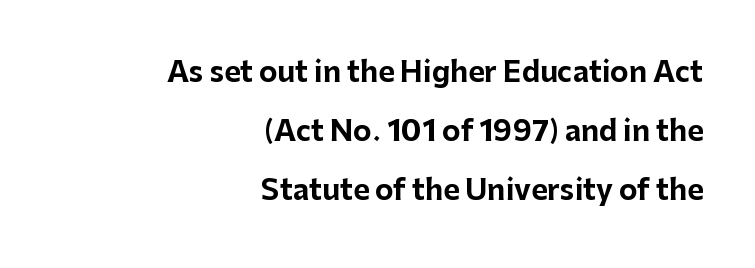
The passage shown has conventional tracking throughout. A sans-serif font was chosen for this passage. Just letters on the line, the space beneath them empty. The text block is weighted toward the right margin, trailing off unevenly leftward. The space between consecutive lines is lavish.
